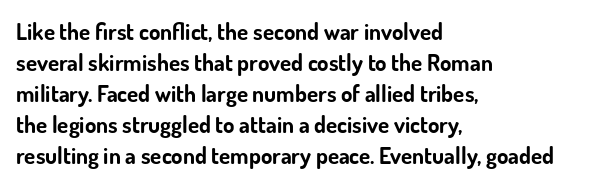
Q: Is the text bold? A: Yes.
Q: Is the text italic (slanted)? A: No, it is upright.
Q: Is the text underlined? A: No.
Q: How is the paragraph aligned? A: Left-aligned.
Q: Is the spacing between letters normal or unusually wide? A: Normal.
Q: Is the spacing between lines tight, normal or loose? A: Normal.
